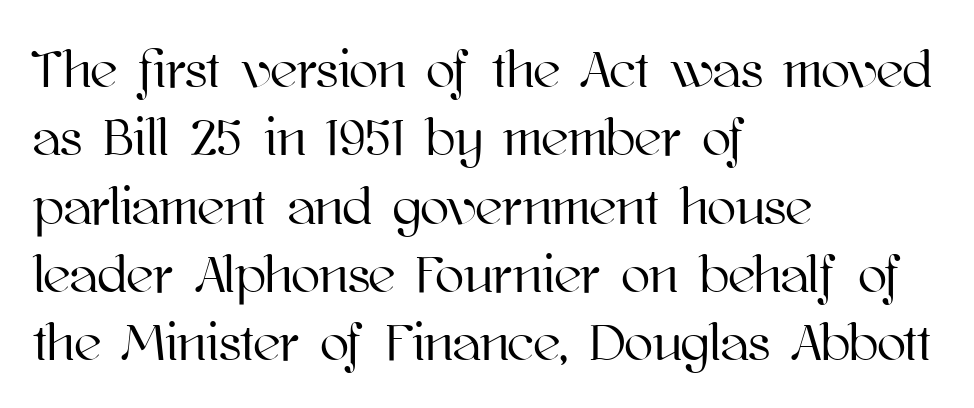
The image shows 53 px text type, upright; set left-aligned, normal line spacing (1.29x), normal letter spacing, not underlined; high stroke contrast and a medium x-height.
